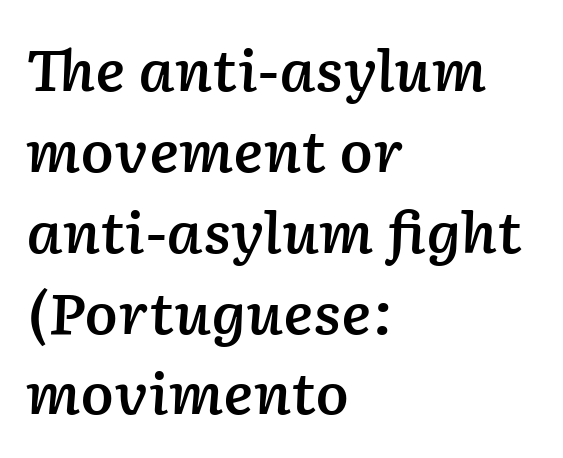
Q: Is the text bold? A: Semi-bold.
Q: Is the text italic (slanted)? A: Yes, it leans right by about 2 degrees.
Q: Is the text underlined? A: No.
Q: How is the paragraph aligned? A: Left-aligned.
Q: Is the spacing between letters normal or unusually wide? A: Normal.
Q: Is the spacing between lines tight, normal or loose? A: Normal.
Q: Width (condensed, normal, or wide)? A: Normal.
Q: Stroke contrast? A: Low.
Q: x-height? A: Medium.
Q: Monospaced? A: No.
